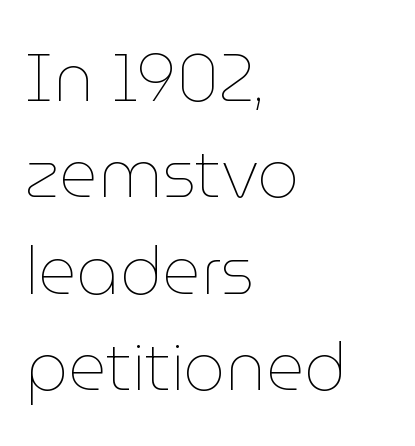
{"italic": "no", "bold": "no", "weight": "thin", "width": "normal", "stroke_contrast": "low", "x_height": "medium", "monospaced": "no", "underline": "no", "align": "left", "line_spacing": "normal", "line_spacing_ratio": 1.46, "letter_spacing": "normal", "letter_spacing_em": 0.0, "glyph_px": 66}
